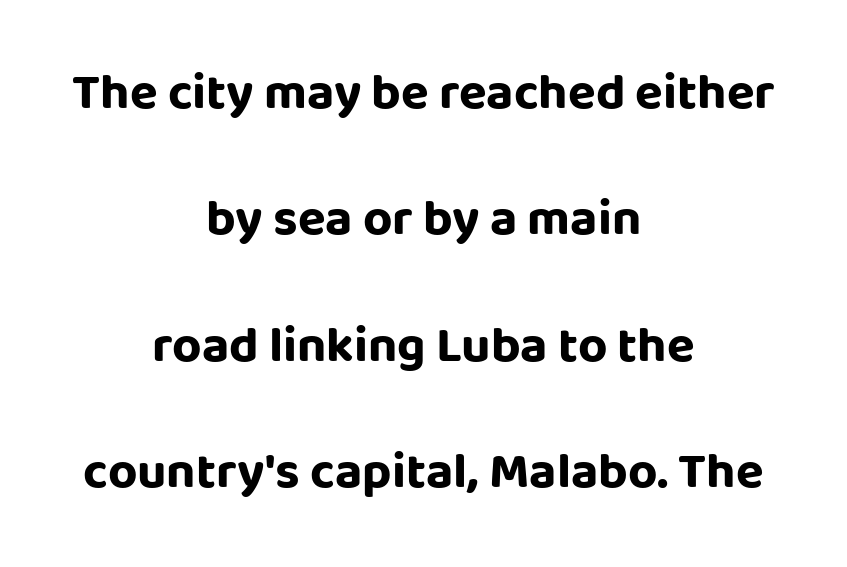
Q: Is the text bold? A: Yes.
Q: Is the text italic (slanted)? A: No, it is upright.
Q: Is the typeface a serif or a sans-serif typeface? A: Sans-serif.
Q: Is the text underlined? A: No.
Q: How is the paragraph aligned? A: Centered.
Q: Is the spacing between letters normal or unusually wide? A: Normal.
Q: Is the spacing between lines tight, normal or loose? A: Loose.
Q: Width (condensed, normal, or wide)? A: Normal.
Q: Stroke contrast? A: Low.
Q: x-height? A: Large.
Q: Monospaced? A: No.
